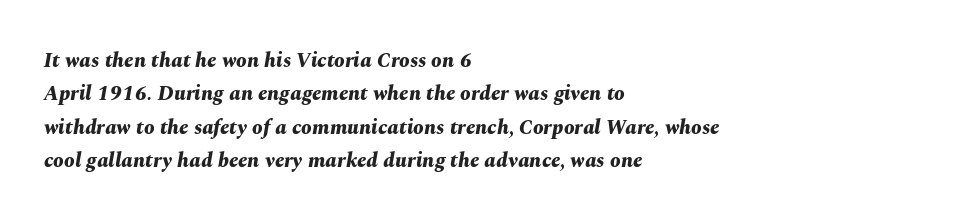
{"italic": "yes", "lean": "right", "slant_degrees": 10, "bold": "yes", "underline": "no", "align": "left", "line_spacing": "normal", "line_spacing_ratio": 1.59, "letter_spacing": "normal", "letter_spacing_em": 0.0, "glyph_px": 21}
